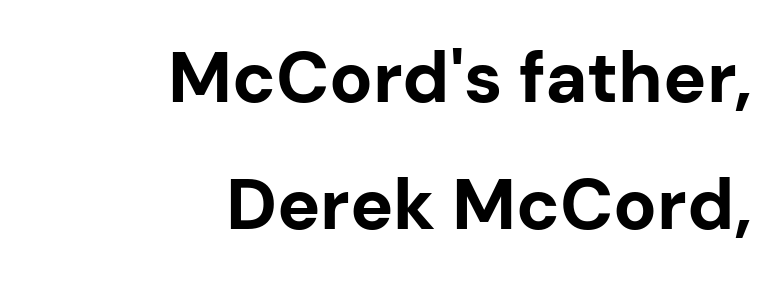
{"serif": "no", "italic": "no", "bold": "yes", "weight": "bold", "width": "normal", "stroke_contrast": "low", "x_height": "medium", "monospaced": "no", "underline": "no", "align": "right", "line_spacing_ratio": 1.77, "letter_spacing": "normal", "letter_spacing_em": 0.0, "glyph_px": 72}
